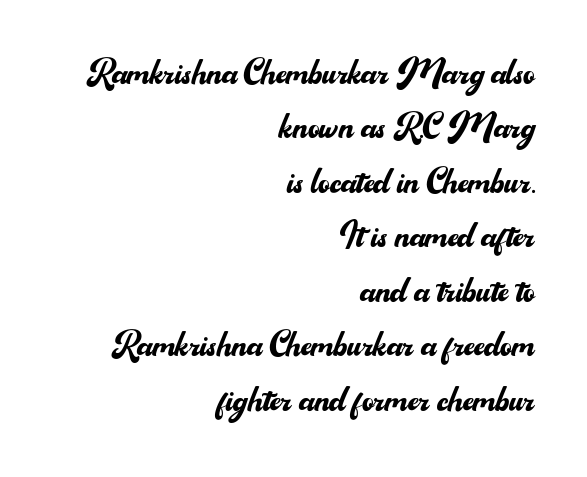
Tracking value appears to be zero — textbook default spacing. Where is the straight margin? On the right. This sample uses a sans-serif face. The rendering uses natural spacing where letterforms have individual widths. The letters look calm and open, with moderate or lighter stems.
